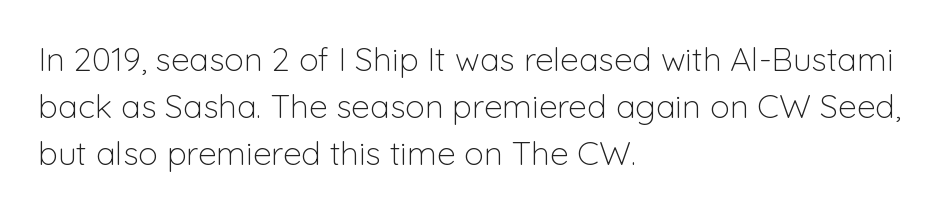
{"serif": "no", "italic": "no", "bold": "no", "weight": "light", "width": "normal", "stroke_contrast": "low", "x_height": "medium", "monospaced": "no", "underline": "no", "align": "left", "line_spacing": "normal", "line_spacing_ratio": 1.43, "letter_spacing": "normal", "letter_spacing_em": 0.0, "glyph_px": 33}
